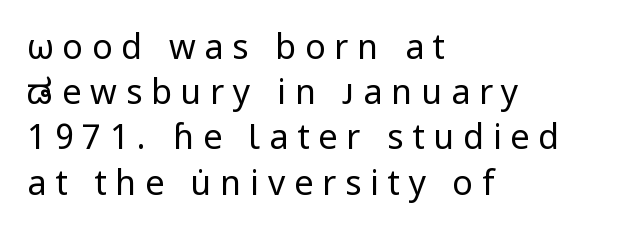
{"serif": "no", "italic": "no", "bold": "no", "weight": "regular", "width": "normal", "stroke_contrast": "low", "x_height": "medium", "monospaced": "no", "underline": "no", "align": "left", "line_spacing": "normal", "line_spacing_ratio": 1.33, "letter_spacing": "wide", "letter_spacing_em": 0.26, "glyph_px": 34}
